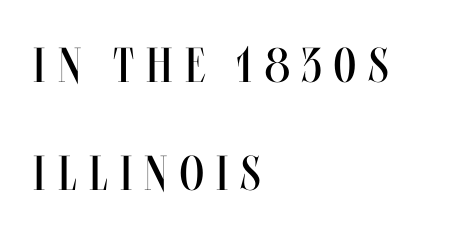
{"italic": "no", "bold": "no", "weight": "regular", "width": "condensed", "stroke_contrast": "medium", "x_height": "large", "monospaced": "no", "underline": "no", "align": "left", "line_spacing": "loose", "line_spacing_ratio": 2.2, "letter_spacing": "wide", "letter_spacing_em": 0.25, "glyph_px": 49}
